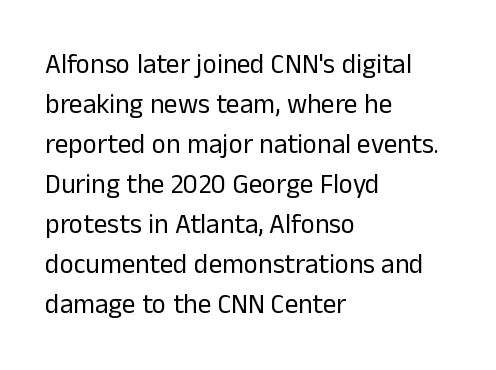
Italic: no, the glyphs are upright roman. Observe the ordinary spacing: letters are neighbours, not strangers. Line spacing here is normal. The zone under the glyphs is completely vacant. These lines stack with their left ends in a neat column.
